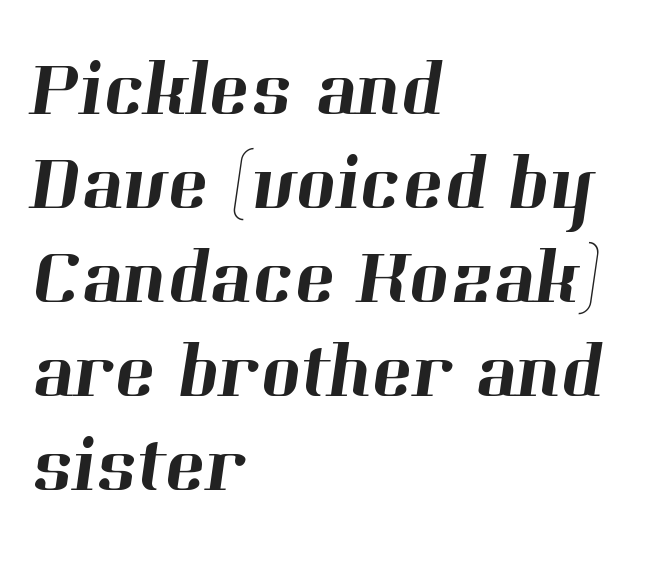
Q: Is the typeface a serif or a sans-serif typeface? A: Serif.
Q: Is the text underlined? A: No.
Q: How is the paragraph aligned? A: Left-aligned.
Q: Is the spacing between letters normal or unusually wide? A: Normal.
Q: Width (condensed, normal, or wide)? A: Normal.
Q: Stroke contrast? A: High.
Q: x-height? A: Medium.
Q: Monospaced? A: No.
